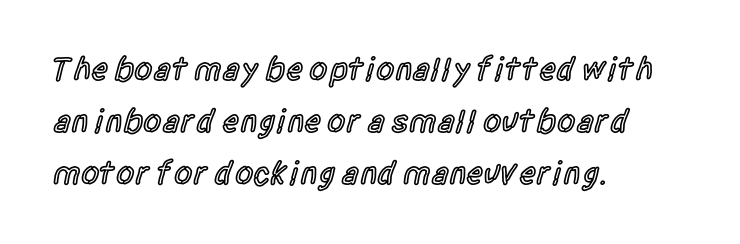
The strip under each line holds only bare page. Looks like regular typesetting: each glyph gets only the width it needs. Spacing between characters is what you'd get straight out of the box. The text block is weighted toward the left margin, trailing off unevenly rightward.
